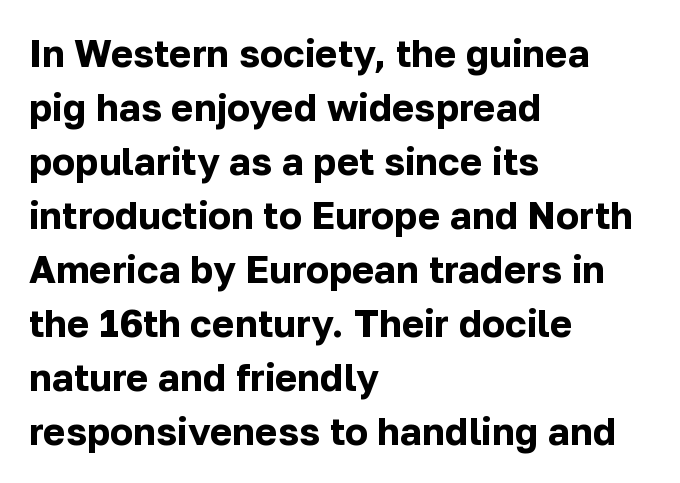
{"serif": "no", "italic": "no", "bold": "yes", "weight": "bold", "width": "normal", "stroke_contrast": "low", "x_height": "medium", "monospaced": "no", "underline": "no", "align": "left", "line_spacing": "normal", "line_spacing_ratio": 1.42, "letter_spacing": "normal", "letter_spacing_em": 0.0, "glyph_px": 38}
